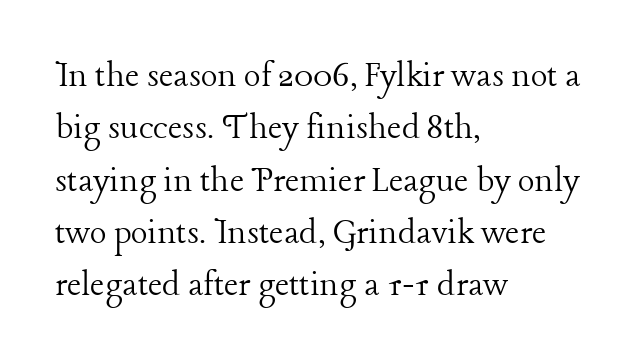
Compared with typical body copy, the letter spacing here is the same. Regular leading. Little horizontal feet cap the strokes, marking this as serif type. Caption: face not bold, strokes unweighted. Each line starts at the same left margin while the right side varies.
